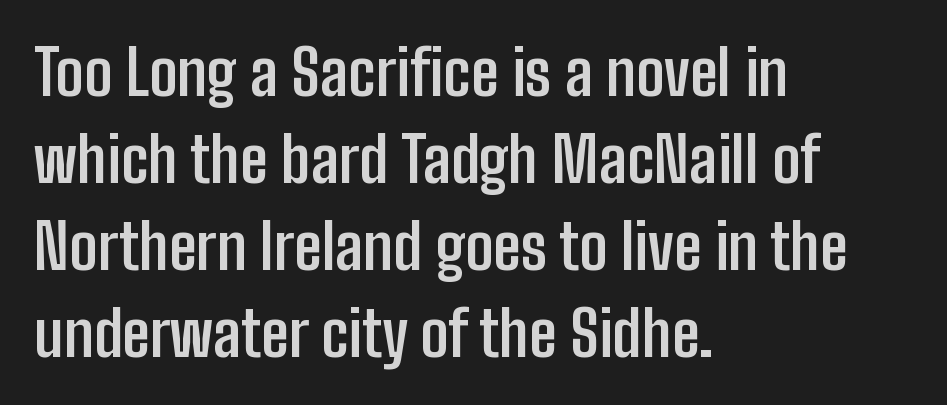
The passage shown is typed in a proportional face where columns would drift. Does the lettering tilt? It doesn't — this is upright. What's the leading like? Ordinary, nothing unusual. Unmarked baselines from the first word to the last. The passage is arranged the way most books set body copy — flush left. Students, this is bold: see how much ink each stroke carries.
